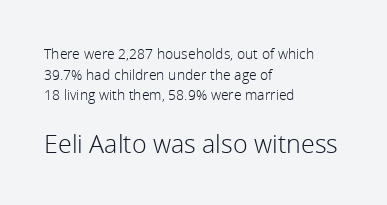
Standard letterfit; no display-style spreading of the glyphs. Is the type heavy? It reads as light-to-regular instead. Does the lettering tilt? It doesn't — this is upright. Quick note: interline space is typical. Between these two stacked blocks, the lower one wins on size. The rendering anchors every line to the left-hand side.
